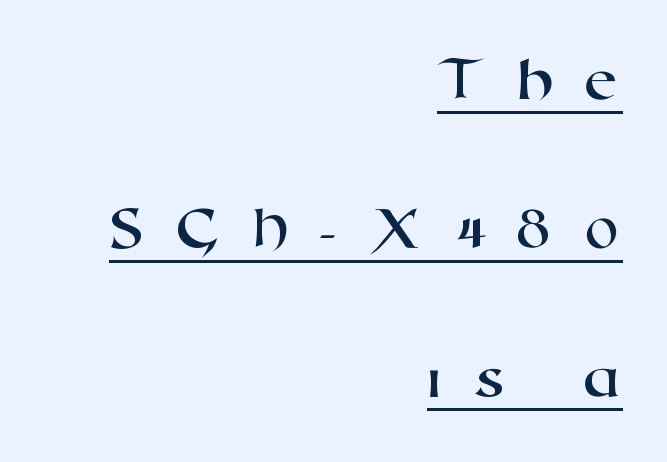
The image shows 63 px wide sans-serif type; set right-aligned, loose line spacing (2.36x), unusually wide letter spacing (+0.46 em), underlined; high stroke contrast and a medium x-height.
